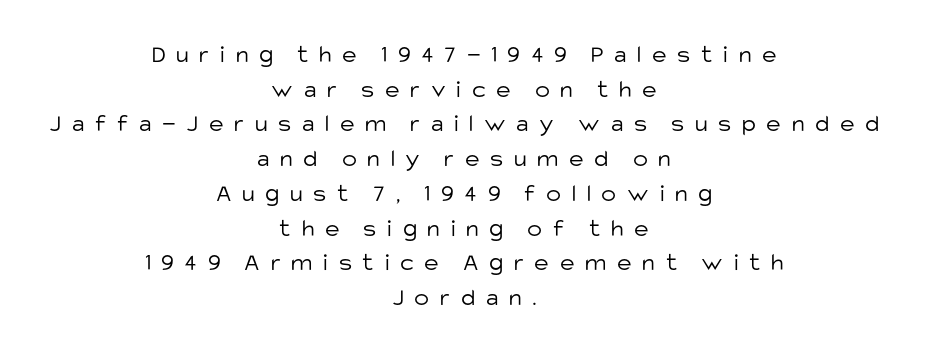
The image shows 25 px text type, upright; set centered, normal line spacing (1.39x), unusually wide letter spacing (+0.43 em), not underlined.
